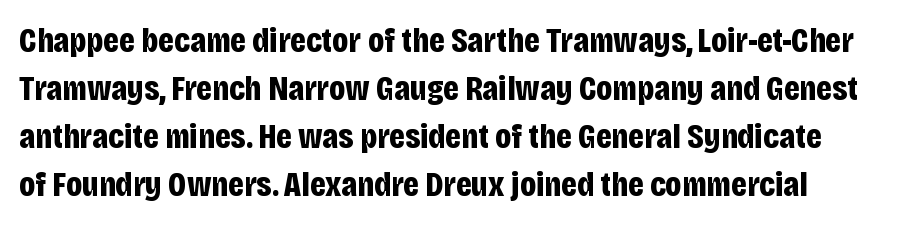
It's the straight-up-and-down kind of type. In CSS terms this would be text-align: left. The glyphs in this specimen are sans serif. Regular leading.
